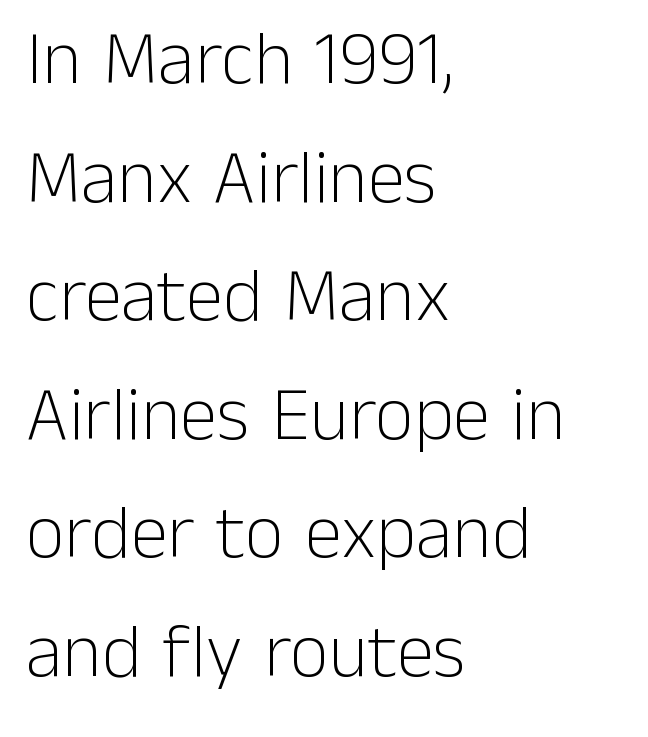
The image shows 76 px light sans-serif type, upright; set left-aligned, normal line spacing (1.56x), normal letter spacing, not underlined; low stroke contrast and a medium x-height.
